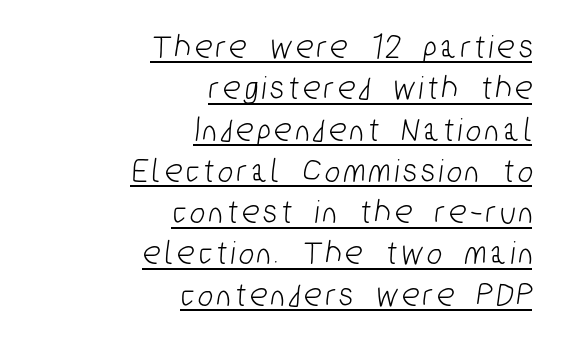
Q: Is the typeface a serif or a sans-serif typeface? A: Sans-serif.
Q: Is the text underlined? A: Yes.
Q: How is the paragraph aligned? A: Right-aligned.
Q: Width (condensed, normal, or wide)? A: Condensed.
Q: Stroke contrast? A: Low.
Q: x-height? A: Medium.
Q: Monospaced? A: No.
